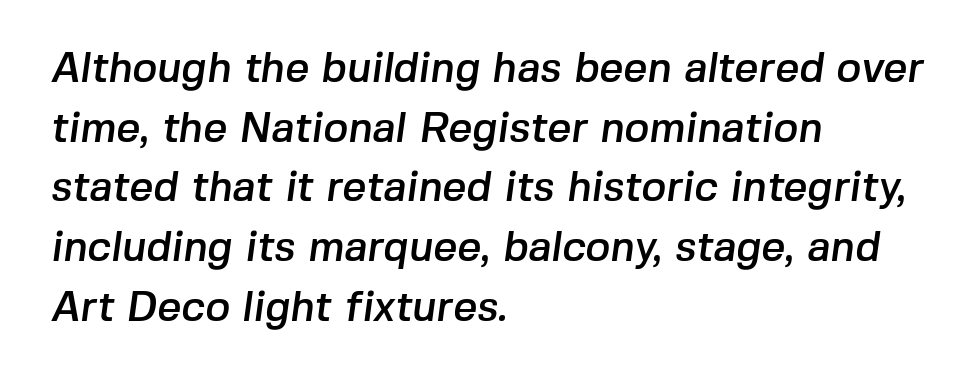
{"serif": "no", "width": "normal", "stroke_contrast": "low", "x_height": "medium", "monospaced": "no", "underline": "no", "align": "left", "line_spacing": "normal", "line_spacing_ratio": 1.42, "letter_spacing": "normal", "letter_spacing_em": 0.0, "glyph_px": 42}
